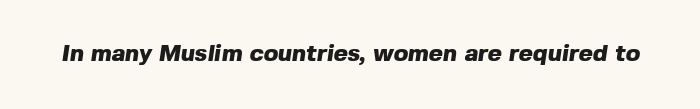
{"bold": "yes", "underline": "no", "letter_spacing": "normal", "letter_spacing_em": 0.0, "glyph_px": 24}
